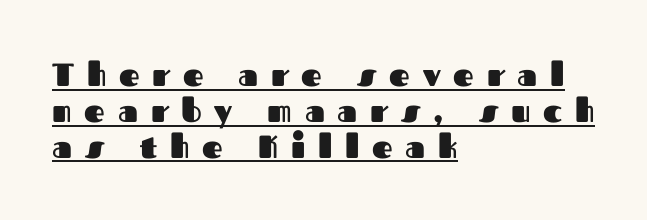
The image shows 32 px heavy sans-serif type, upright; set left-aligned, tight line spacing (1.12x), unusually wide letter spacing (+0.4 em), underlined; medium stroke contrast and a medium x-height.
